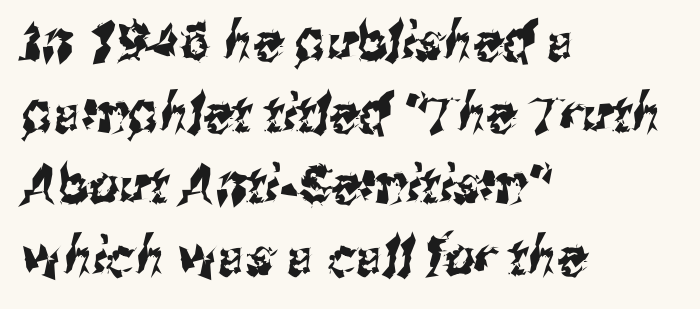
Q: Is the typeface a serif or a sans-serif typeface? A: Sans-serif.
Q: Is the text underlined? A: No.
Q: How is the paragraph aligned? A: Left-aligned.
Q: Is the spacing between letters normal or unusually wide? A: Normal.
Q: Is the spacing between lines tight, normal or loose? A: Normal.
Q: Width (condensed, normal, or wide)? A: Condensed.
Q: Stroke contrast? A: Medium.
Q: x-height? A: Medium.
Q: Monospaced? A: No.
